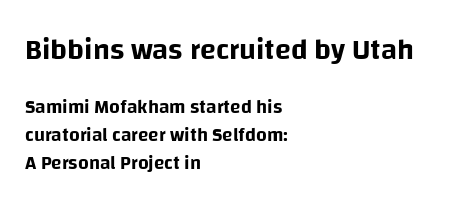
{"serif": "no", "italic": "no", "width": "normal", "stroke_contrast": "low", "x_height": "large", "monospaced": "no", "underline": "no", "align": "left", "line_spacing": "normal", "line_spacing_ratio": 1.47, "letter_spacing": "normal", "letter_spacing_em": 0.0, "larger_block": "first", "size_ratio": 1.53, "glyph_px": 29}
